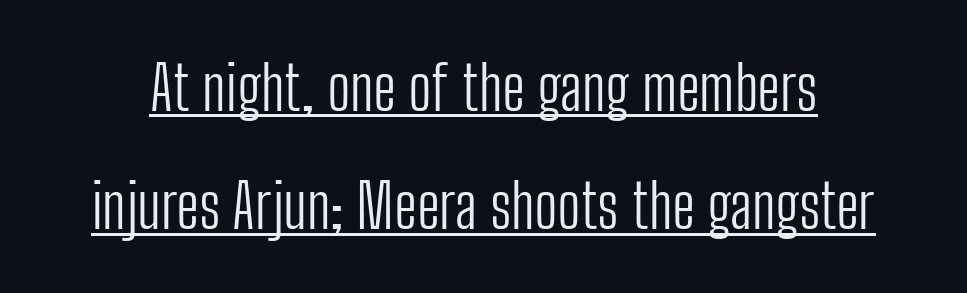
Note the varied advance widths — an 'i' is clearly narrower than an 'm'. The gaps between neighbouring characters are ordinary and unremarkable. What decoration does the sample have? An underline. Line spacing here is loose. Quick note: not italic, upright. No heavy texture on the line: the type isn't bold.
